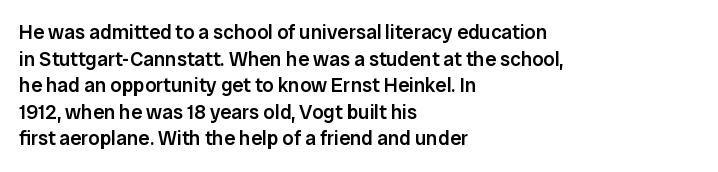
Q: Is the text bold? A: Semi-bold.
Q: Is the text italic (slanted)? A: No, it is upright.
Q: Is the text underlined? A: No.
Q: How is the paragraph aligned? A: Left-aligned.
Q: Is the spacing between letters normal or unusually wide? A: Normal.
Q: Is the spacing between lines tight, normal or loose? A: Normal.
